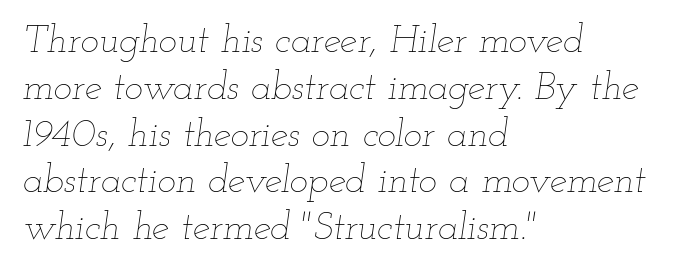
Each word holds together tightly as a unit, with standard inter-letter gaps. The axis of the letterforms is tilted away from vertical. The typesetter chose a ragged-right arrangement here. Underlining? Definitely not there.
